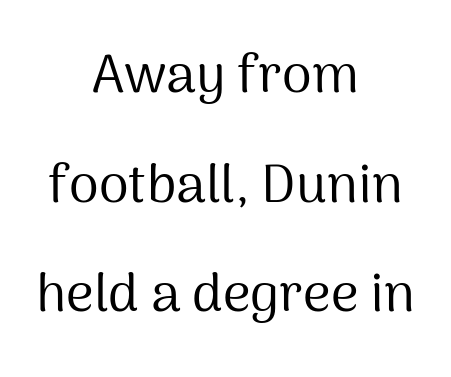
{"serif": "no", "italic": "no", "bold": "no", "weight": "regular", "width": "normal", "stroke_contrast": "medium", "x_height": "medium", "monospaced": "no", "underline": "no", "align": "center", "line_spacing": "loose", "line_spacing_ratio": 2.03, "letter_spacing": "normal", "letter_spacing_em": 0.0, "glyph_px": 54}
